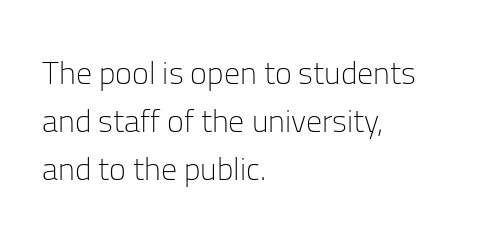
Q: Is the text bold? A: No.
Q: Is the text italic (slanted)? A: No, it is upright.
Q: Is the typeface a serif or a sans-serif typeface? A: Sans-serif.
Q: Is the text underlined? A: No.
Q: How is the paragraph aligned? A: Left-aligned.
Q: Is the spacing between letters normal or unusually wide? A: Normal.
Q: Is the spacing between lines tight, normal or loose? A: Normal.
Q: Width (condensed, normal, or wide)? A: Normal.
Q: Stroke contrast? A: Low.
Q: x-height? A: Medium.
Q: Monospaced? A: No.
